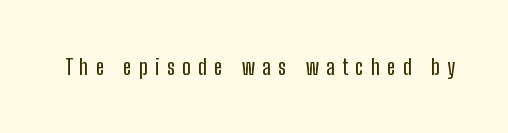
Q: Is the text italic (slanted)? A: No, it is upright.
Q: Is the text underlined? A: No.
Q: Is the spacing between letters normal or unusually wide? A: Unusually wide.
